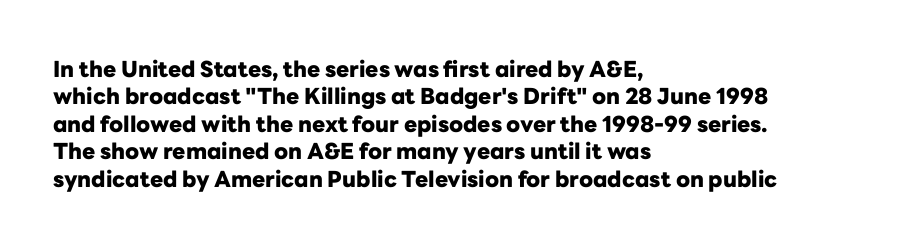
Q: Is the text bold? A: Yes.
Q: Is the text italic (slanted)? A: No, it is upright.
Q: Is the text underlined? A: No.
Q: How is the paragraph aligned? A: Left-aligned.
Q: Is the spacing between letters normal or unusually wide? A: Normal.
Q: Is the spacing between lines tight, normal or loose? A: Normal.
